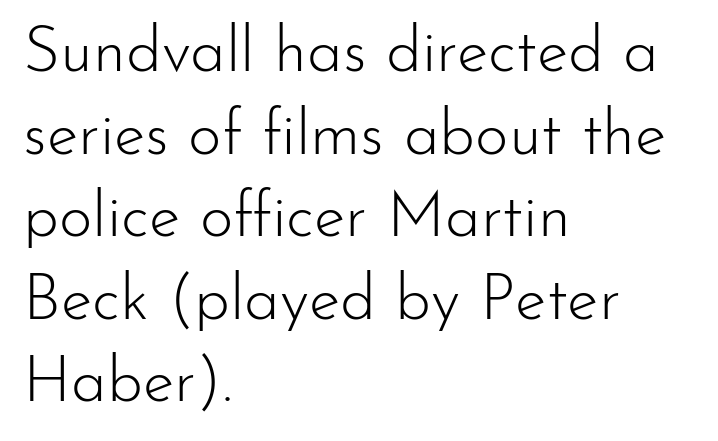
The image shows 64 px light sans-serif type, upright; set left-aligned, normal line spacing (1.29x), normal letter spacing, not underlined; low stroke contrast and a small x-height.
